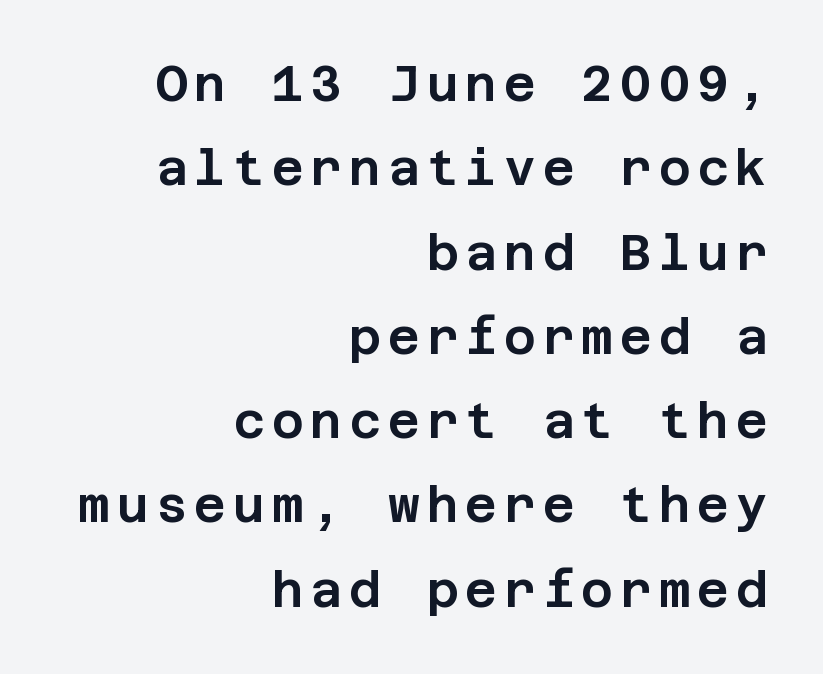
Q: Is the text italic (slanted)? A: No, it is upright.
Q: Is the typeface a serif or a sans-serif typeface? A: Sans-serif.
Q: Is the text underlined? A: No.
Q: How is the paragraph aligned? A: Right-aligned.
Q: Width (condensed, normal, or wide)? A: Normal.
Q: Stroke contrast? A: Low.
Q: x-height? A: Large.
